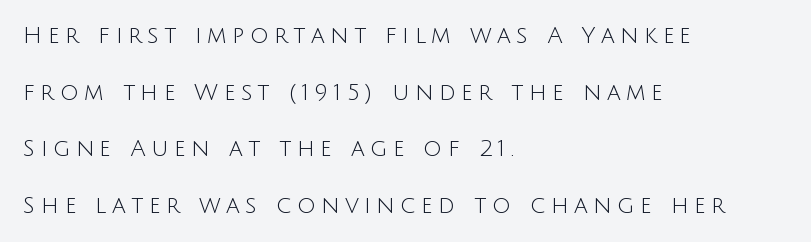
{"italic": "no", "bold": "no", "underline": "no", "align": "left", "line_spacing": "loose", "line_spacing_ratio": 2.46, "letter_spacing": "wide", "letter_spacing_em": 0.24, "glyph_px": 23}
